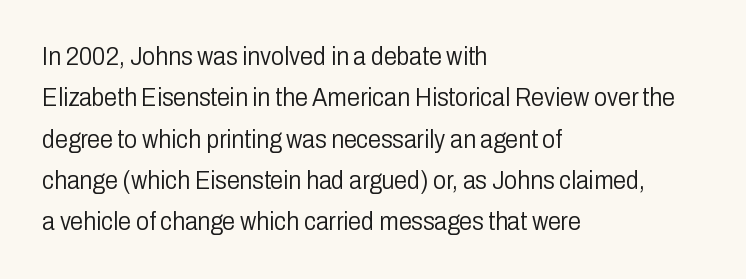
{"italic": "no", "bold": "no", "underline": "no", "align": "left", "line_spacing": "normal", "line_spacing_ratio": 1.59, "letter_spacing": "normal", "letter_spacing_em": 0.0, "glyph_px": 26}
